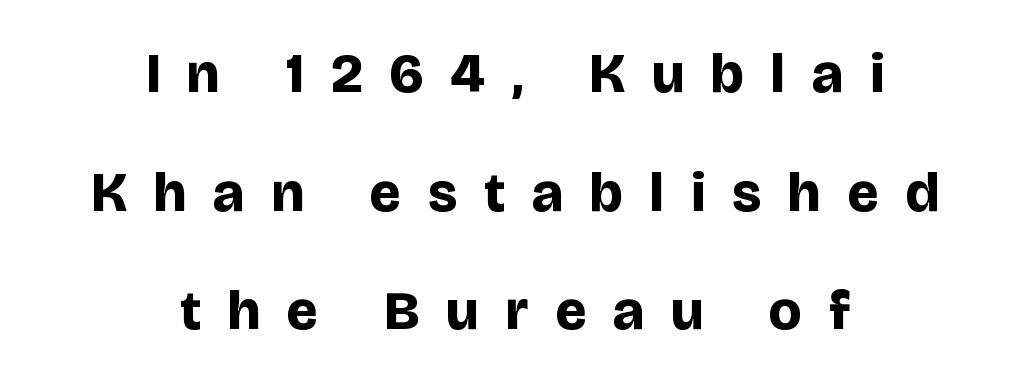
The text block is weighted toward neither margin, spreading evenly from the middle. The line-height multiplier appears high, well above default. You could only call the tracking loose — the letters float apart. This is roman type, the default non-slanted kind. Varying glyph widths throughout — classic text-font behaviour. Does the type have serifs? No, each stem ends abruptly.
